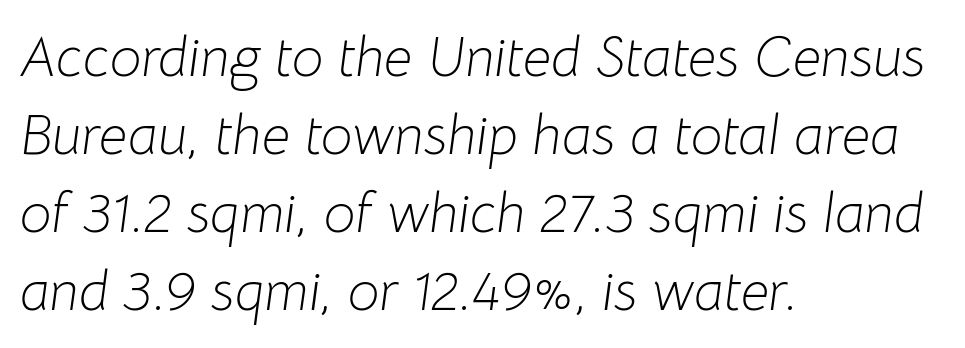
This sample has the flowing, uneven cadence of proportional lettering. Words float on clear page, feet unadorned. A normal amount of white space separates one row of letters from the next. Nobody touched the tracking dial on this one. Every row of glyphs begins at an identical x-position on the left.
